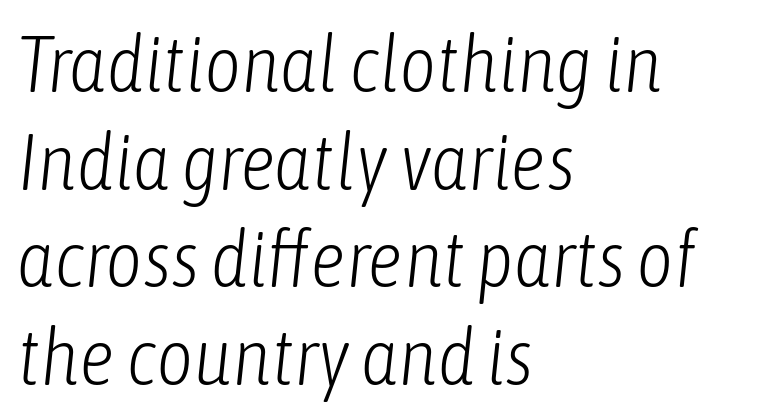
The image shows 80 px light, condensed type, italic (leaning right); set left-aligned, line spacing 1.22x, normal letter spacing, not underlined; low stroke contrast and a medium x-height.
